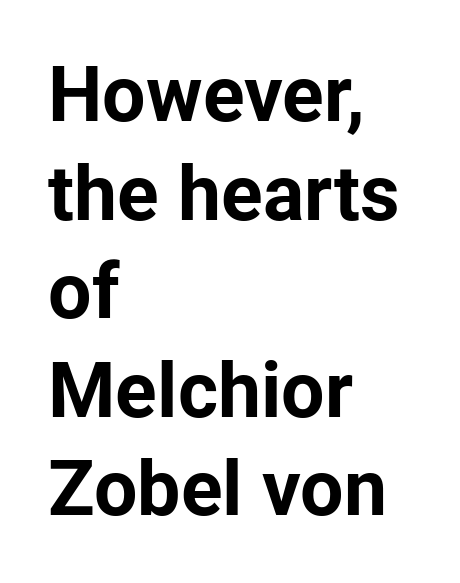
{"serif": "no", "italic": "no", "bold": "yes", "weight": "bold", "width": "normal", "stroke_contrast": "low", "x_height": "medium", "monospaced": "no", "underline": "no", "align": "left", "line_spacing": "normal", "line_spacing_ratio": 1.28, "letter_spacing": "normal", "letter_spacing_em": 0.0, "glyph_px": 77}
